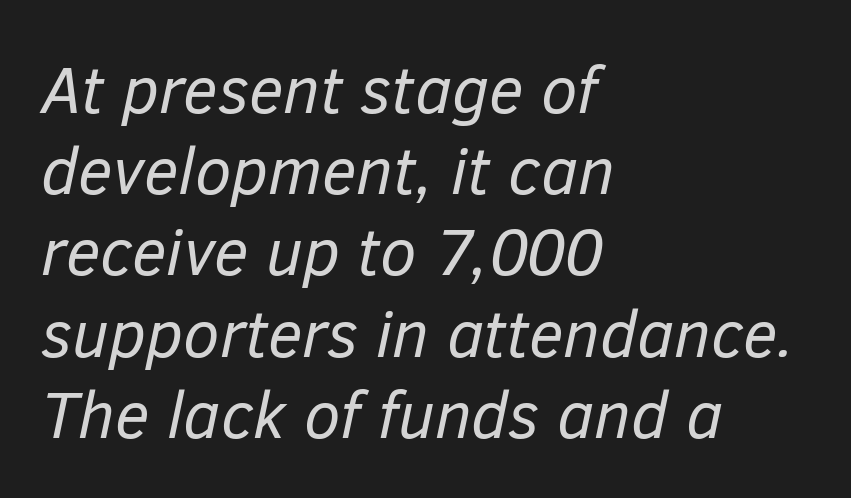
{"italic": "yes", "lean": "right", "slant_degrees": 12, "bold": "no", "weight": "regular", "width": "normal", "stroke_contrast": "low", "x_height": "medium", "monospaced": "no", "underline": "no", "align": "left", "line_spacing_ratio": 1.23, "letter_spacing": "normal", "letter_spacing_em": 0.0, "glyph_px": 66}
